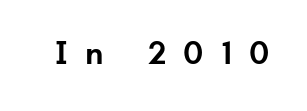
Q: Is the text bold? A: Semi-bold.
Q: Is the text italic (slanted)? A: No, it is upright.
Q: Is the typeface a serif or a sans-serif typeface? A: Sans-serif.
Q: Is the text underlined? A: No.
Q: Is the spacing between letters normal or unusually wide? A: Unusually wide.
Q: Width (condensed, normal, or wide)? A: Normal.
Q: Stroke contrast? A: Low.
Q: x-height? A: Small.
Q: Monospaced? A: No.
